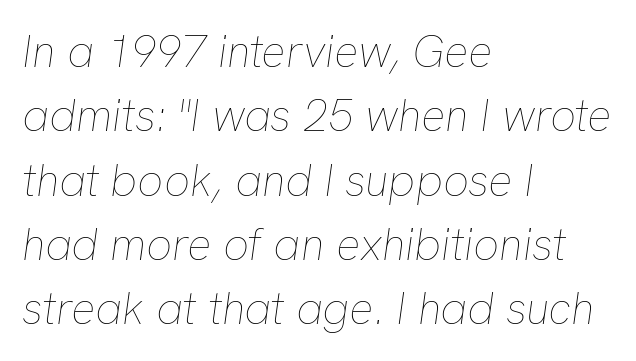
{"italic": "yes", "lean": "right", "slant_degrees": 8, "bold": "no", "weight": "thin", "width": "normal", "stroke_contrast": "low", "x_height": "medium", "monospaced": "no", "underline": "no", "align": "left", "line_spacing": "normal", "line_spacing_ratio": 1.43, "letter_spacing": "normal", "letter_spacing_em": 0.0, "glyph_px": 45}
